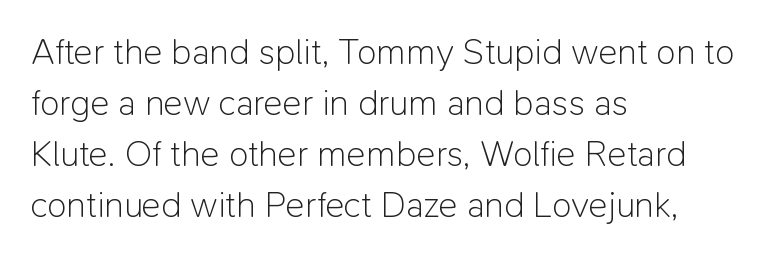
The font family rendered here belongs to the sans-serif group. The line-height multiplier appears to be the usual default. Tracking value appears to be zero — textbook default spacing. Character widths vary here, with narrow letters taking less room than wide ones. Every row of glyphs begins at an identical x-position on the left.
